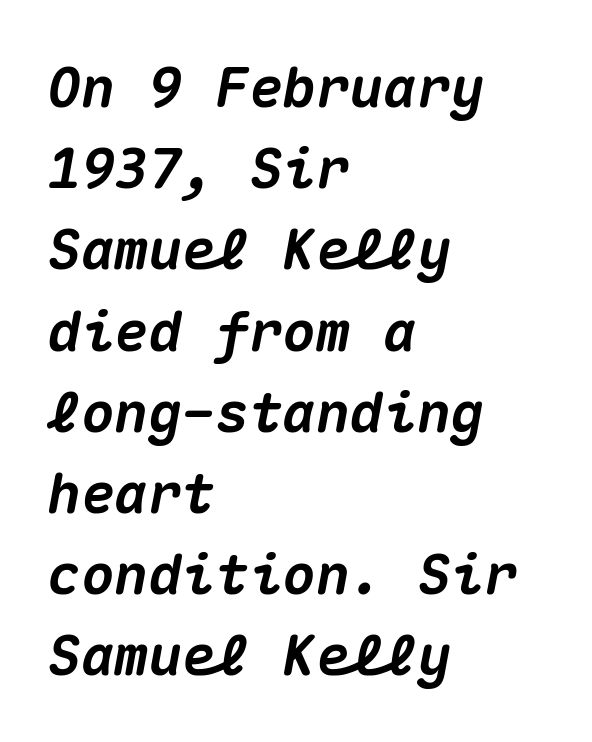
A classic flush-left, rag-right setting is used for this passage. Plenty of ink on the page — the face is bold. This sample has the even, mechanical cadence of fixed-width lettering. You can tell it's italic because the verticals aren't actually vertical. Tracking value appears to be zero — textbook default spacing.
